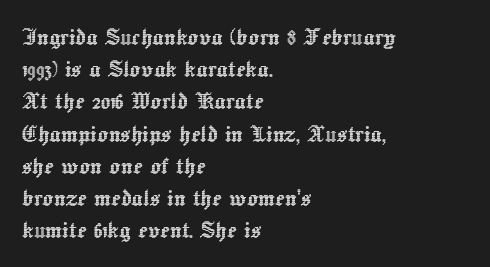
The image shows 28 px text type, upright; set left-aligned, tight line spacing (1.15x), normal letter spacing, not underlined; a medium x-height.
